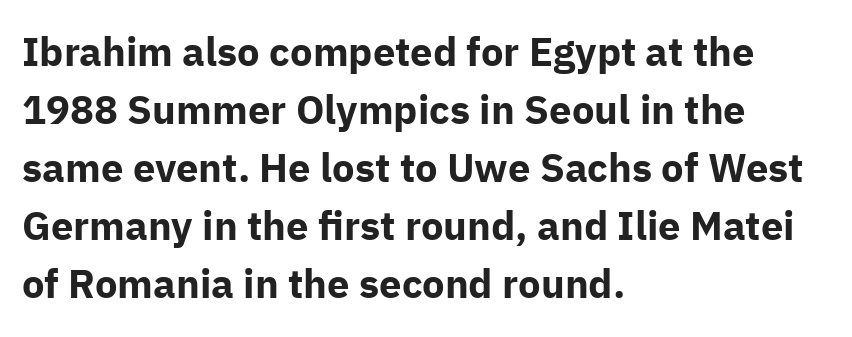
The image shows 40 px bold sans-serif type, upright; set left-aligned, normal line spacing (1.45x), normal letter spacing, not underlined; low stroke contrast and a medium x-height.
